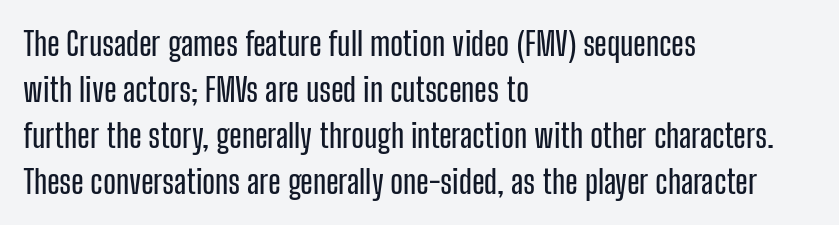
The rag falls on the right side of this text block. Unlike italic type, these characters show no tilt at all. Stroke terminals: plain, sans-serif. What's the leading like? Ordinary, nothing unusual. Character widths vary here, with narrow letters taking less room than wide ones. Underlining? Definitely not there.
